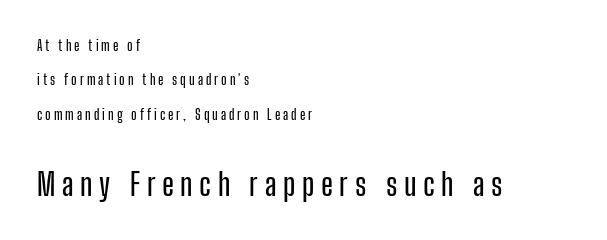
{"serif": "no", "italic": "no", "width": "condensed", "stroke_contrast": "low", "x_height": "medium", "monospaced": "no", "underline": "no", "align": "left", "line_spacing": "loose", "line_spacing_ratio": 2.45, "letter_spacing": "wide", "letter_spacing_em": 0.21, "larger_block": "second", "size_ratio": 2.21, "glyph_px": 31}
